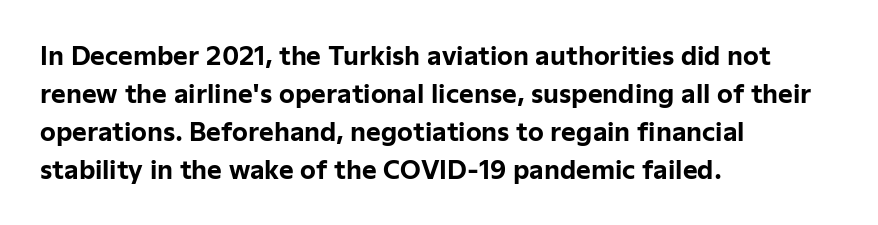
{"italic": "no", "bold": "yes", "underline": "no", "align": "left", "line_spacing": "normal", "line_spacing_ratio": 1.52, "letter_spacing": "normal", "letter_spacing_em": 0.0, "glyph_px": 25}
